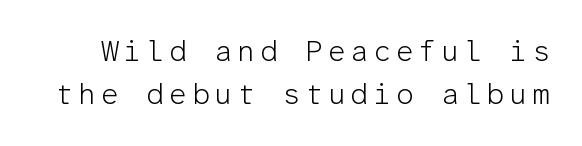
Q: Is the text bold? A: No.
Q: Is the text italic (slanted)? A: No, it is upright.
Q: Is the typeface a serif or a sans-serif typeface? A: Sans-serif.
Q: Is the text underlined? A: No.
Q: Is the spacing between lines tight, normal or loose? A: Normal.
Q: Width (condensed, normal, or wide)? A: Normal.
Q: Stroke contrast? A: Low.
Q: x-height? A: Medium.
Q: Monospaced? A: Yes.
